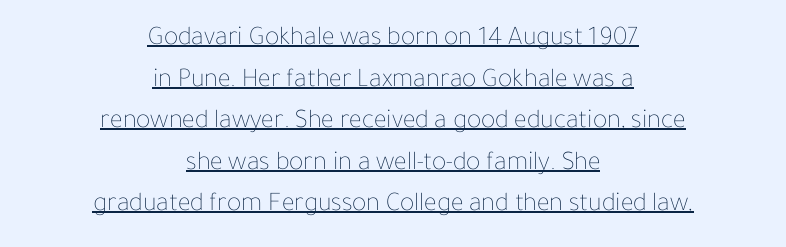
The text block is weighted toward neither margin, spreading evenly from the middle. When letters stand straight like this, we call the style roman or upright. Leading matches the norm, producing a regular column. There is no visible air inserted between adjacent glyphs. The face used here appears with an underline applied.
